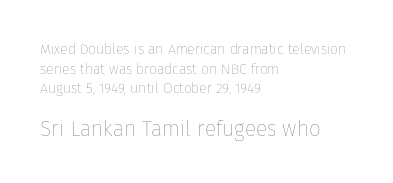
Q: Is the text bold? A: No.
Q: Is the text italic (slanted)? A: No, it is upright.
Q: Is the text underlined? A: No.
Q: How is the paragraph aligned? A: Left-aligned.
Q: Is the spacing between letters normal or unusually wide? A: Normal.
Q: Is the spacing between lines tight, normal or loose? A: Normal.
Q: Which block of text is set in a larger size, the first (top) or the second (bottom)? A: The second (bottom) one.
